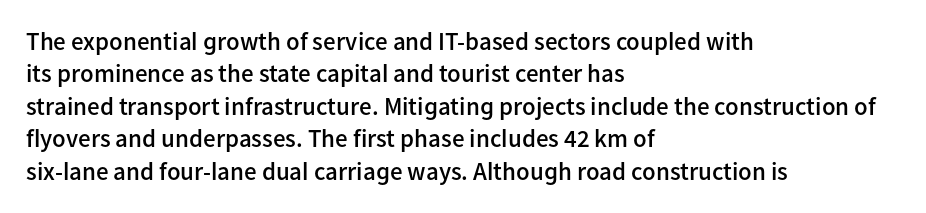
The image shows 25 px text type, upright; set left-aligned, normal line spacing (1.3x), normal letter spacing, not underlined.
